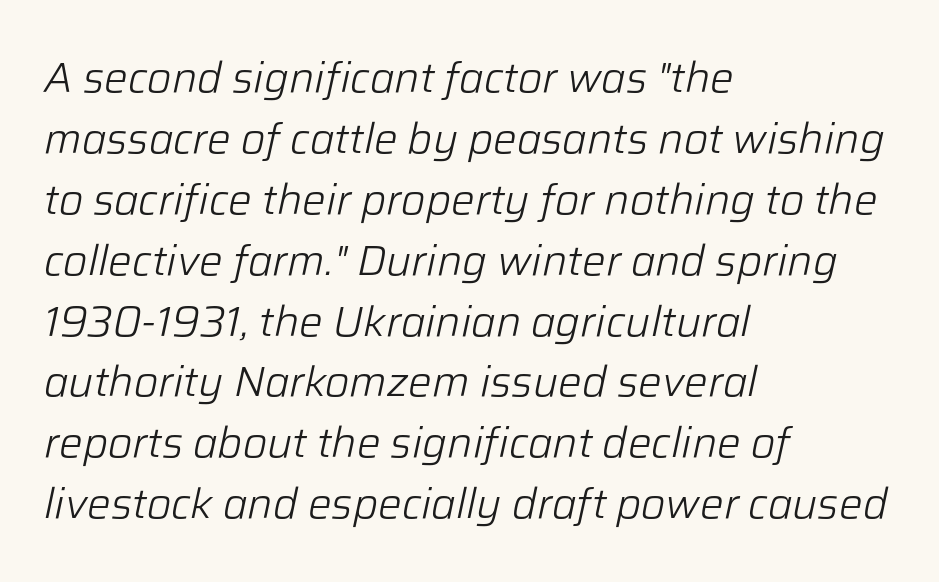
Q: Is the text bold? A: No.
Q: Is the text italic (slanted)? A: Yes, it leans right by about 12 degrees.
Q: Is the text underlined? A: No.
Q: How is the paragraph aligned? A: Left-aligned.
Q: Is the spacing between letters normal or unusually wide? A: Normal.
Q: Is the spacing between lines tight, normal or loose? A: Normal.
Q: Width (condensed, normal, or wide)? A: Normal.
Q: Stroke contrast? A: Low.
Q: x-height? A: Medium.
Q: Monospaced? A: No.
